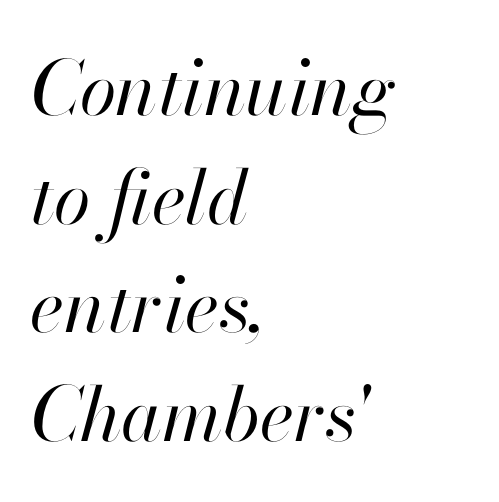
The image shows 75 px regular-weight type, italic (leaning right); set left-aligned, normal line spacing (1.45x), normal letter spacing, not underlined; high stroke contrast and a small x-height.
